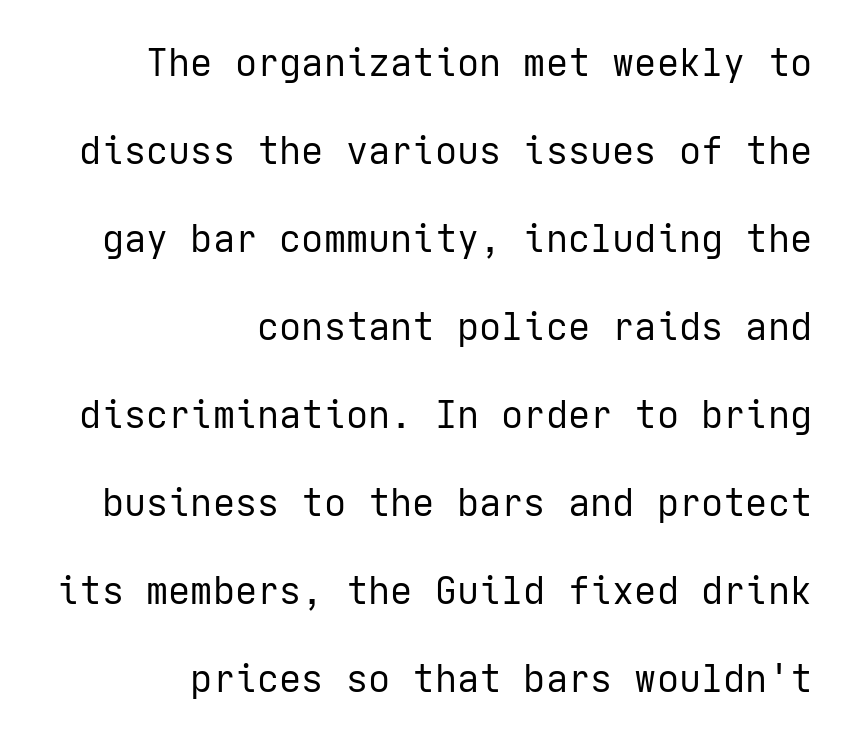
The image shows 37 px regular-weight sans-serif type, upright; set right-aligned, loose line spacing (2.38x), normal letter spacing, not underlined; low stroke contrast and a medium x-height.
